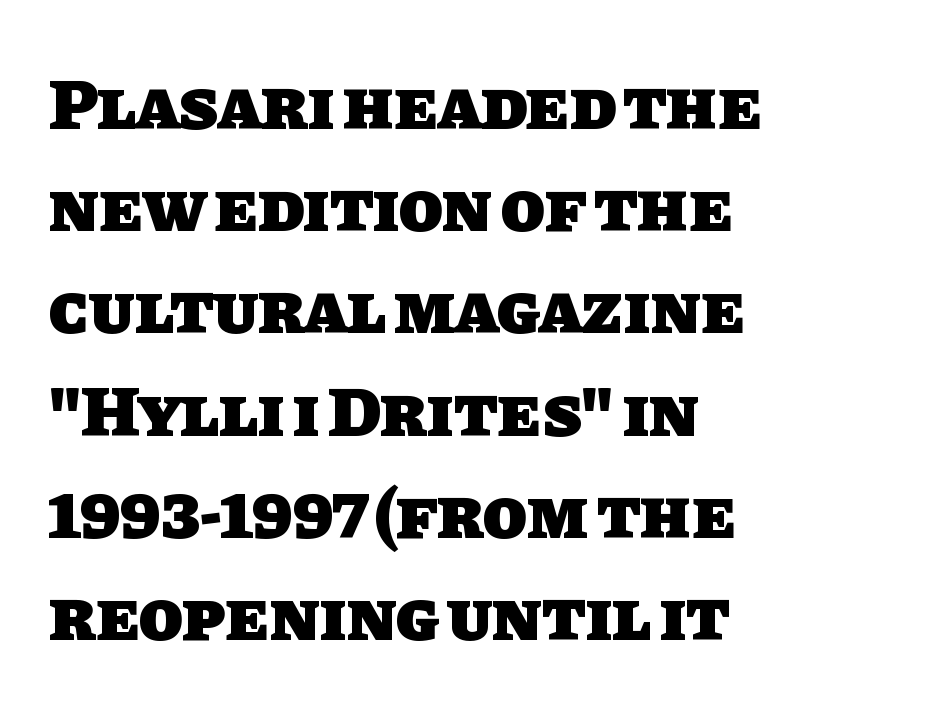
The image shows 72 px heavy sans-serif type; set left-aligned, normal line spacing (1.42x), normal letter spacing, not underlined; low stroke contrast and a large x-height.
